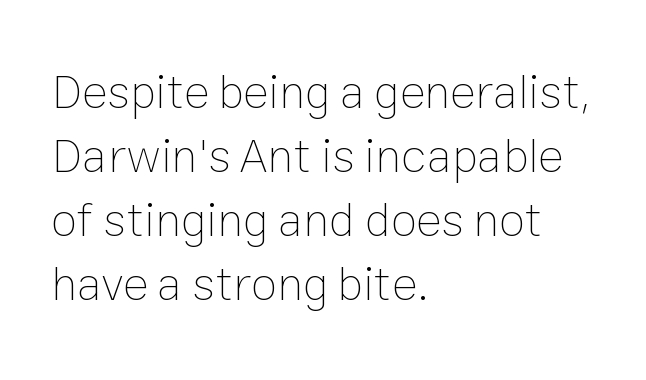
Q: Is the text bold? A: No.
Q: Is the text italic (slanted)? A: No, it is upright.
Q: Is the text underlined? A: No.
Q: How is the paragraph aligned? A: Left-aligned.
Q: Is the spacing between letters normal or unusually wide? A: Normal.
Q: Is the spacing between lines tight, normal or loose? A: Normal.
Q: Width (condensed, normal, or wide)? A: Normal.
Q: Stroke contrast? A: Low.
Q: x-height? A: Medium.
Q: Monospaced? A: No.
